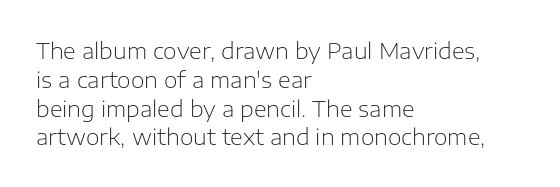
Q: Is the text bold? A: No.
Q: Is the text italic (slanted)? A: No, it is upright.
Q: Is the text underlined? A: No.
Q: How is the paragraph aligned? A: Left-aligned.
Q: Is the spacing between letters normal or unusually wide? A: Normal.
Q: Is the spacing between lines tight, normal or loose? A: Normal.
